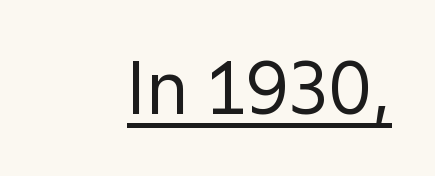
Font category for this specimen: sans-serif. This sample has the flowing, uneven cadence of proportional lettering. The gaps between neighbouring characters are ordinary and unremarkable. Weight class: somewhere from thin through regular.
